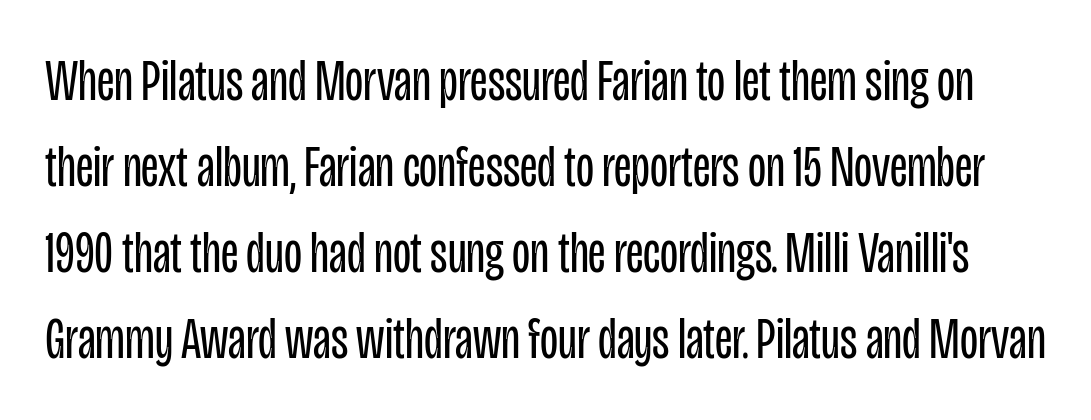
The image shows 59 px regular-weight, condensed sans-serif type, upright; set normal line spacing (1.46x), normal letter spacing, not underlined; low stroke contrast and a large x-height.
